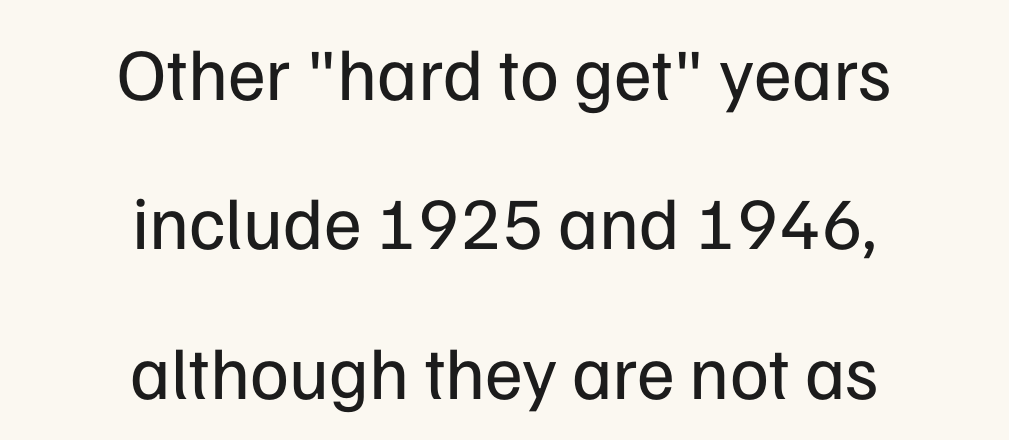
The image shows 74 px regular-weight sans-serif type, upright; set centered, loose line spacing (2.02x), normal letter spacing, not underlined; low stroke contrast and a medium x-height.
